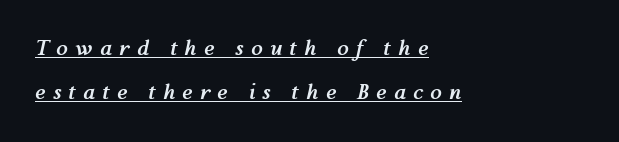
The letters are spread apart with noticeably loose tracking. Students, this is bold: see how much ink each stroke carries. Leading is clearly above the norm, producing a sparse column. Descenders here cross a horizontal rule under the line. In CSS terms this would be text-align: left. Posture: slanted.
